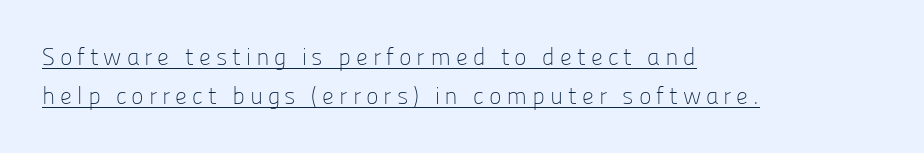
{"italic": "no", "bold": "no", "underline": "yes", "align": "left", "line_spacing": "normal", "line_spacing_ratio": 1.63, "letter_spacing": "wide", "letter_spacing_em": 0.2, "glyph_px": 24}
